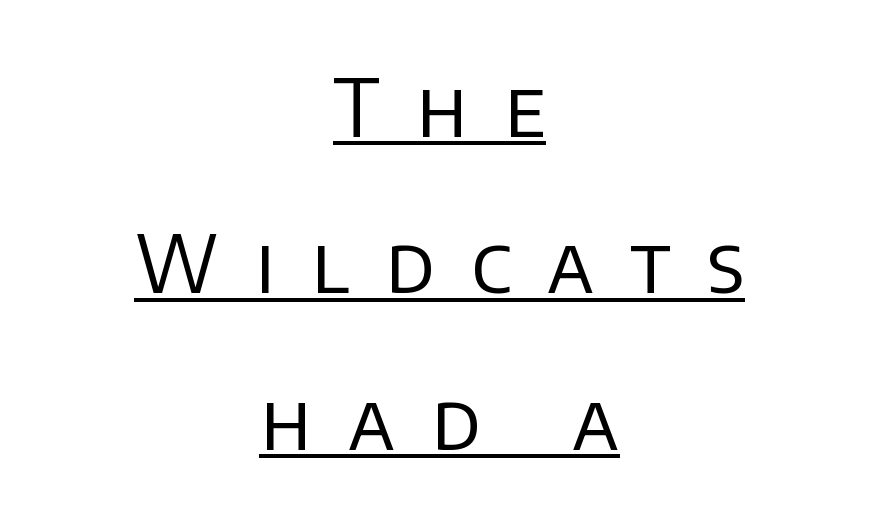
{"serif": "no", "italic": "no", "bold": "no", "weight": "regular", "width": "normal", "stroke_contrast": "low", "x_height": "large", "monospaced": "no", "underline": "yes", "align": "center", "line_spacing": "loose", "line_spacing_ratio": 1.98, "letter_spacing": "wide", "letter_spacing_em": 0.46, "glyph_px": 79}
